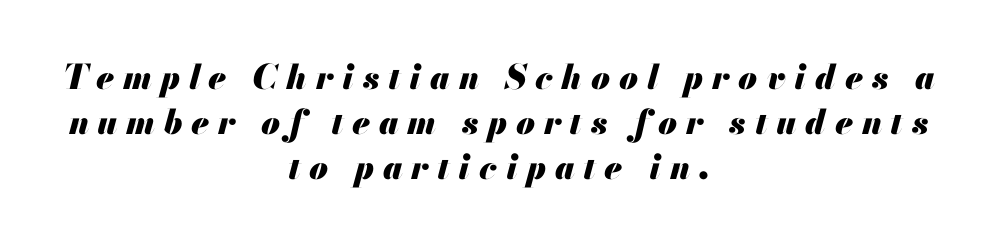
Would a proofreader flag this as italicized? Yes. Has an underline been added? It has not. Compared with a flush-left layout, this one balances lines on the center instead. Caption: bold face, heavy strokes. Loose tracking; the words dissolve into strings of separated letters.
